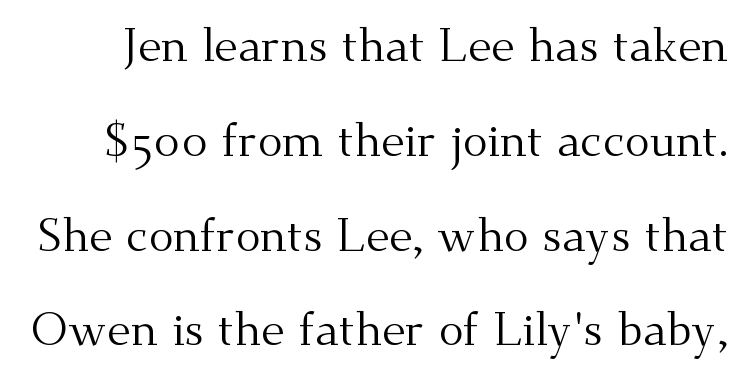
The image shows 46 px regular-weight serif type, upright; set loose line spacing (2.06x), normal letter spacing, not underlined; medium stroke contrast and a small x-height.
